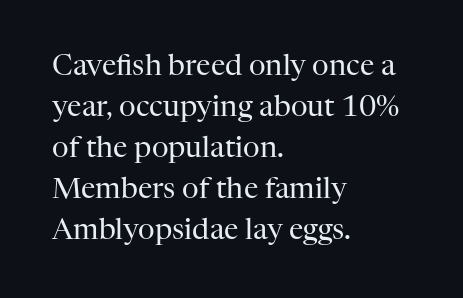
Q: Is the text bold? A: No.
Q: Is the text italic (slanted)? A: No, it is upright.
Q: Is the typeface a serif or a sans-serif typeface? A: Serif.
Q: Is the text underlined? A: No.
Q: How is the paragraph aligned? A: Left-aligned.
Q: Is the spacing between letters normal or unusually wide? A: Normal.
Q: Is the spacing between lines tight, normal or loose? A: Normal.
Q: Width (condensed, normal, or wide)? A: Normal.
Q: Stroke contrast? A: High.
Q: x-height? A: Medium.
Q: Monospaced? A: No.
